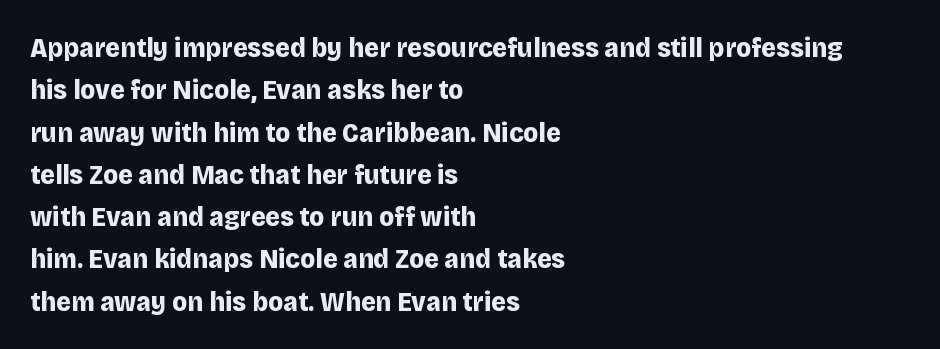
{"serif": "no", "italic": "no", "bold": "yes", "weight": "bold", "width": "normal", "stroke_contrast": "low", "x_height": "large", "monospaced": "no", "underline": "no", "align": "left", "line_spacing": "normal", "line_spacing_ratio": 1.51, "letter_spacing": "normal", "letter_spacing_em": 0.0, "glyph_px": 28}
